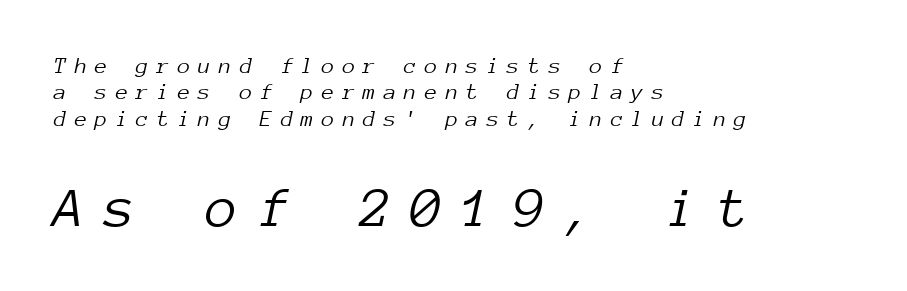
Q: Is the text bold? A: No.
Q: Is the text italic (slanted)? A: Yes, it leans right by about 12 degrees.
Q: Is the text underlined? A: No.
Q: How is the paragraph aligned? A: Left-aligned.
Q: Is the spacing between letters normal or unusually wide? A: Unusually wide.
Q: Is the spacing between lines tight, normal or loose? A: Tight.
Q: Which block of text is set in a larger size, the first (top) or the second (bottom)? A: The second (bottom) one.
Q: Width (condensed, normal, or wide)? A: Normal.
Q: Stroke contrast? A: Low.
Q: x-height? A: Medium.
Q: Monospaced? A: Yes.
